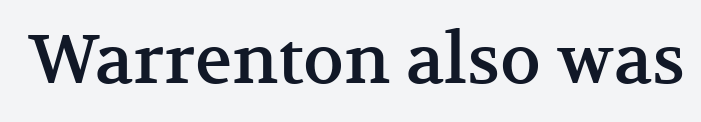
Q: Is the text italic (slanted)? A: No, it is upright.
Q: Is the typeface a serif or a sans-serif typeface? A: Serif.
Q: Is the text underlined? A: No.
Q: Is the spacing between letters normal or unusually wide? A: Normal.
Q: Width (condensed, normal, or wide)? A: Normal.
Q: Stroke contrast? A: Medium.
Q: x-height? A: Medium.
Q: Monospaced? A: No.
